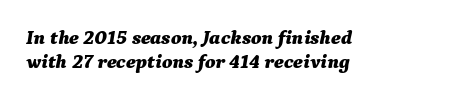
Q: Is the text bold? A: Yes.
Q: Is the text italic (slanted)? A: Yes, it leans right by about 9 degrees.
Q: Is the text underlined? A: No.
Q: How is the paragraph aligned? A: Left-aligned.
Q: Is the spacing between letters normal or unusually wide? A: Normal.
